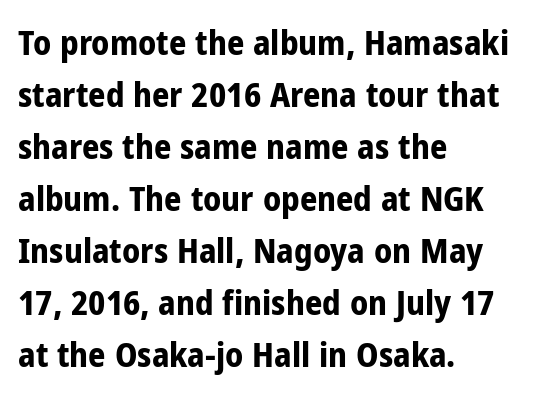
{"serif": "no", "italic": "no", "bold": "yes", "weight": "bold", "width": "condensed", "stroke_contrast": "low", "x_height": "medium", "monospaced": "no", "underline": "no", "align": "left", "line_spacing": "normal", "line_spacing_ratio": 1.53, "letter_spacing": "normal", "letter_spacing_em": 0.0, "glyph_px": 34}
